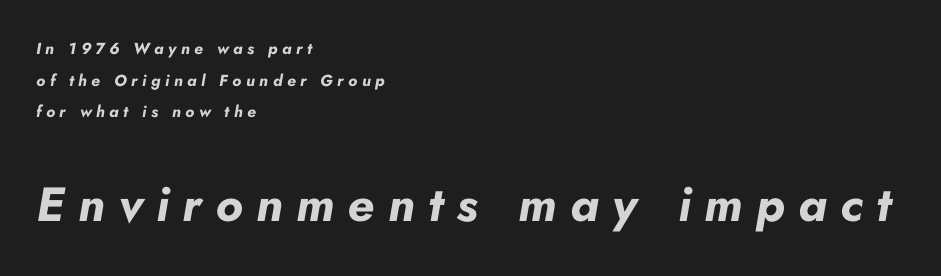
{"italic": "yes", "lean": "right", "slant_degrees": 10, "bold": "yes", "weight": "bold", "width": "normal", "stroke_contrast": "low", "x_height": "small", "monospaced": "no", "underline": "no", "align": "left", "line_spacing": "loose", "line_spacing_ratio": 1.98, "letter_spacing": "wide", "letter_spacing_em": 0.28, "larger_block": "second", "size_ratio": 3.0, "glyph_px": 48}
